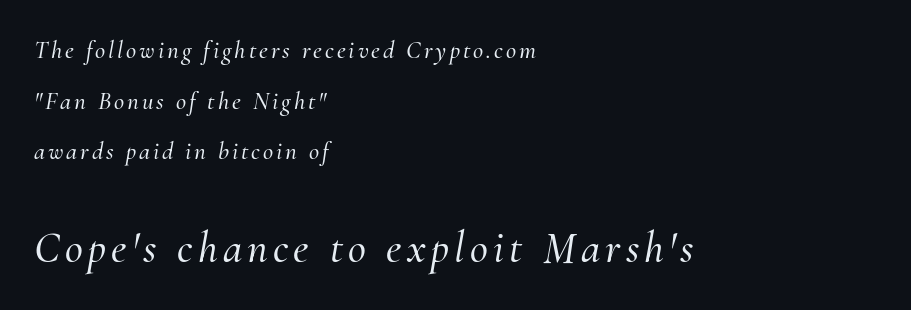
Emphasis-style slanted type is in use. Successive baselines arrive slowly, with a big drop between each. A bare baseline throughout the passage. Each line starts at the same left margin while the right side varies. These lines are rendered in a variable-pitch font.
